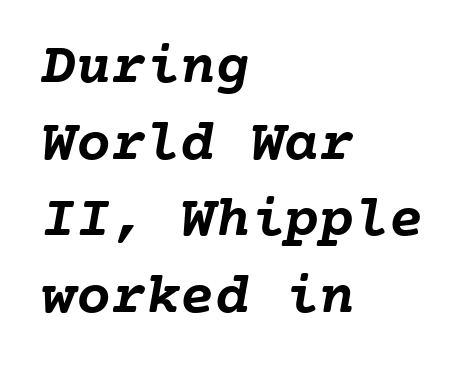
The rag falls on the right side of this text block. Typesetter's note: full bold, strokes at maximum text heaviness. Beneath every word, the page is bare. Short note: letters normally spaced.
